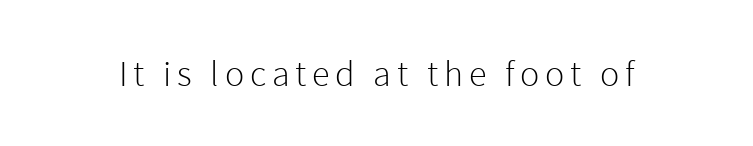
The image shows 36 px light sans-serif type, upright; set not underlined; a medium x-height.
